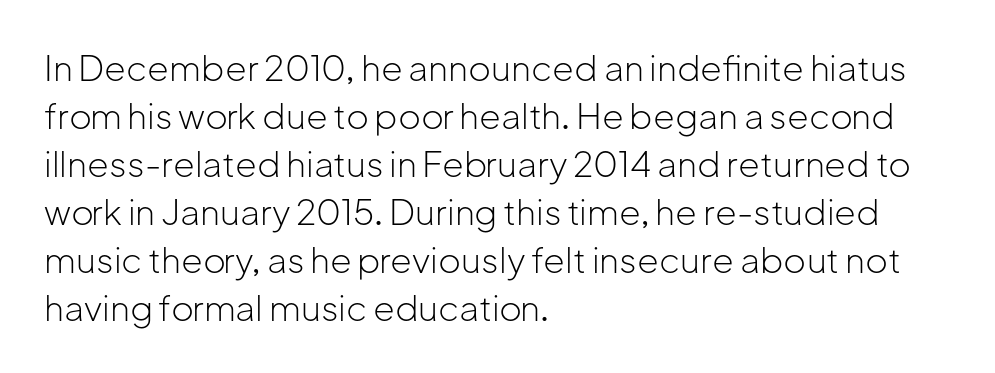
Q: Is the text bold? A: No.
Q: Is the text italic (slanted)? A: No, it is upright.
Q: Is the typeface a serif or a sans-serif typeface? A: Sans-serif.
Q: Is the text underlined? A: No.
Q: How is the paragraph aligned? A: Left-aligned.
Q: Is the spacing between letters normal or unusually wide? A: Normal.
Q: Is the spacing between lines tight, normal or loose? A: Normal.
Q: Width (condensed, normal, or wide)? A: Normal.
Q: Stroke contrast? A: Low.
Q: x-height? A: Medium.
Q: Monospaced? A: No.
